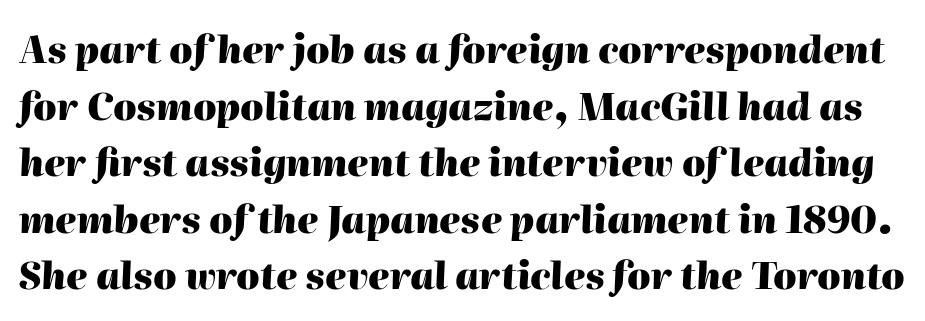
Each new line begins a customary step beneath the previous one. The specimen reads as italic at a glance. Think of a printed novel: that variable character pitch is what you see here. Check under the words: just untouched page.
